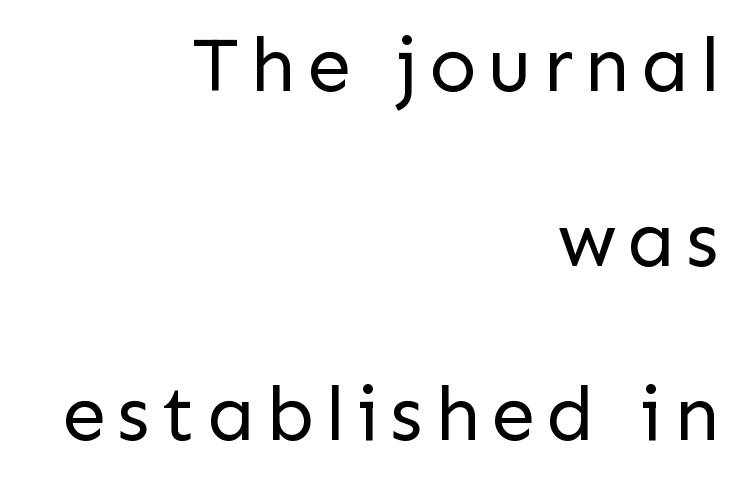
Q: Is the text bold? A: No.
Q: Is the text italic (slanted)? A: No, it is upright.
Q: Is the typeface a serif or a sans-serif typeface? A: Sans-serif.
Q: Is the text underlined? A: No.
Q: How is the paragraph aligned? A: Right-aligned.
Q: Is the spacing between lines tight, normal or loose? A: Loose.
Q: Width (condensed, normal, or wide)? A: Normal.
Q: Stroke contrast? A: Low.
Q: x-height? A: Medium.
Q: Monospaced? A: No.
